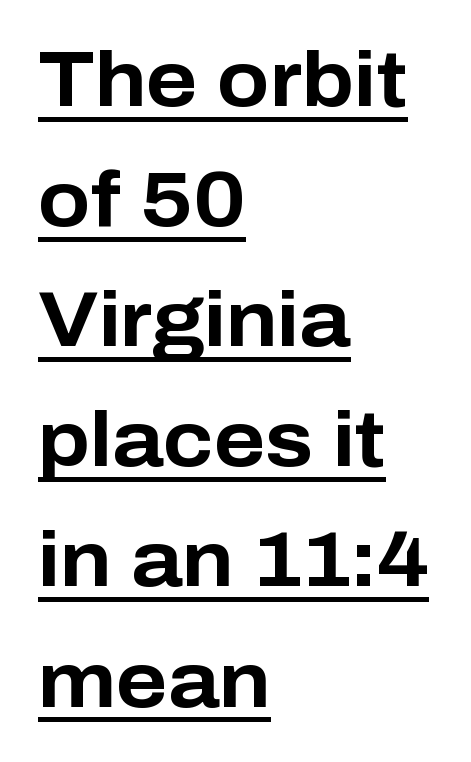
The rag falls on the right side of this text block. Look at the stroke-to-counter ratio: heavy, a bold. Style check: upright. Regarding leading, the lines here are spaced in the standard way. You could call the tracking neutral — neither tight nor loose.
